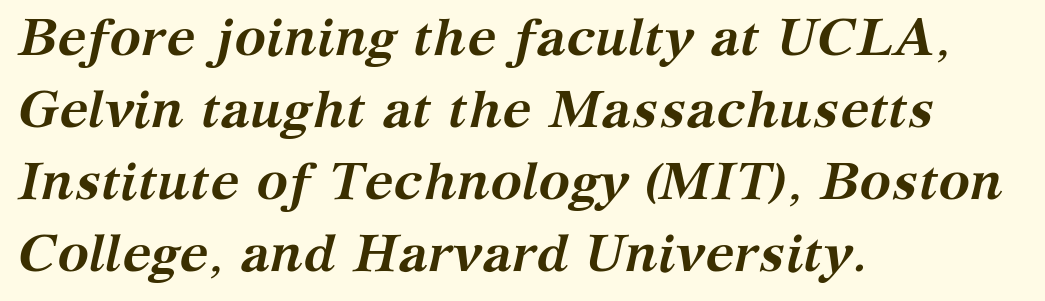
The letters advance in unequal steps, a hallmark of proportional type. Characters follow at the spacing the type designer built in. Heavy, bold letterforms. No word sits above an underline. The designer left line spacing at the default.
